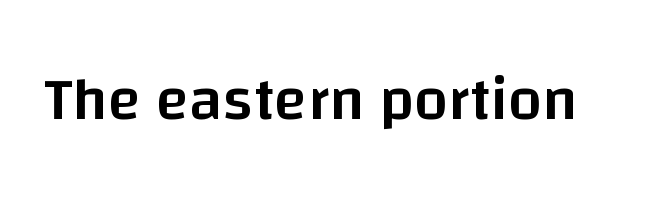
Q: Is the text bold? A: Semi-bold.
Q: Is the text italic (slanted)? A: No, it is upright.
Q: Is the typeface a serif or a sans-serif typeface? A: Sans-serif.
Q: Is the text underlined? A: No.
Q: Is the spacing between letters normal or unusually wide? A: Normal.
Q: Width (condensed, normal, or wide)? A: Normal.
Q: Stroke contrast? A: Low.
Q: x-height? A: Large.
Q: Monospaced? A: No.
